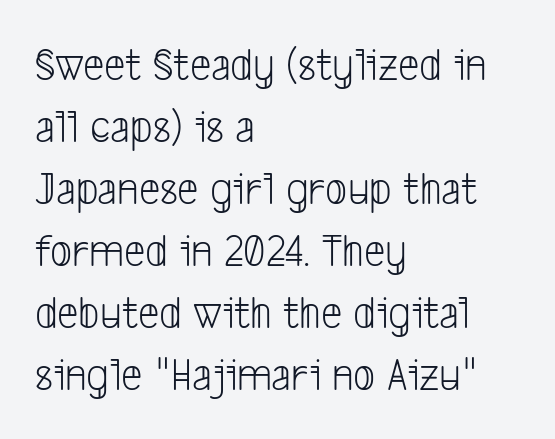
The image shows 48 px light, condensed sans-serif type; set left-aligned, normal line spacing (1.29x), normal letter spacing, not underlined; low stroke contrast and a medium x-height.
